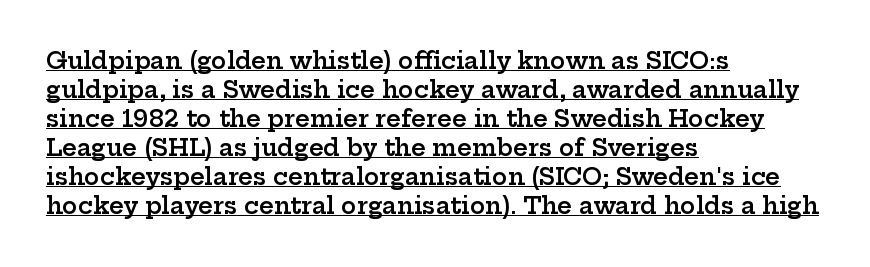
Standard letterfit; no display-style spreading of the glyphs. Which margin do the lines hug? The left one — the right edge is uneven. Honestly, the underline is the first thing you notice here. This is moderately heavy type, rendered in semibold.
